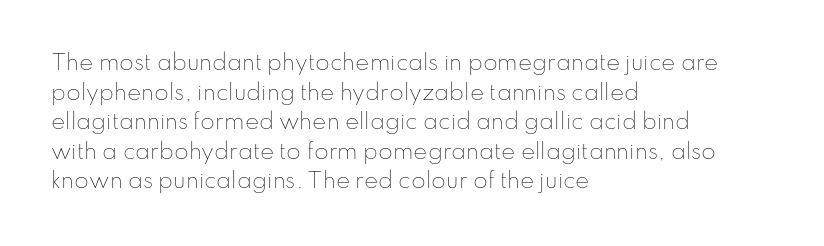
{"italic": "no", "bold": "no", "underline": "no", "align": "left", "line_spacing": "normal", "line_spacing_ratio": 1.41, "letter_spacing": "normal", "letter_spacing_em": 0.0, "glyph_px": 21}
